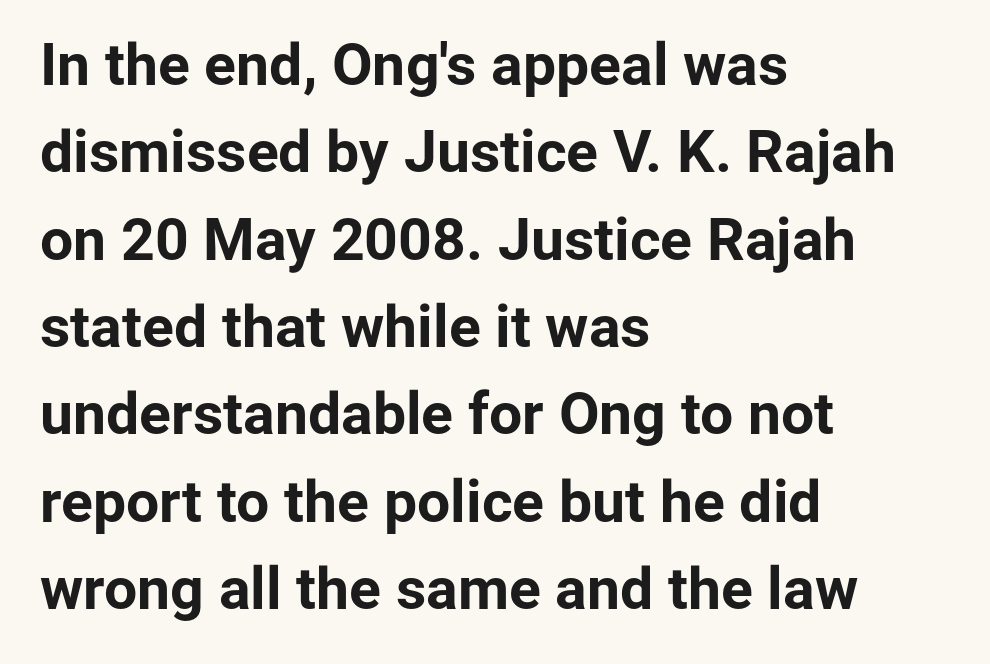
Q: Is the text bold? A: Yes.
Q: Is the text italic (slanted)? A: No, it is upright.
Q: Is the typeface a serif or a sans-serif typeface? A: Sans-serif.
Q: Is the text underlined? A: No.
Q: How is the paragraph aligned? A: Left-aligned.
Q: Is the spacing between letters normal or unusually wide? A: Normal.
Q: Is the spacing between lines tight, normal or loose? A: Normal.
Q: Width (condensed, normal, or wide)? A: Normal.
Q: Stroke contrast? A: Low.
Q: x-height? A: Medium.
Q: Monospaced? A: No.
